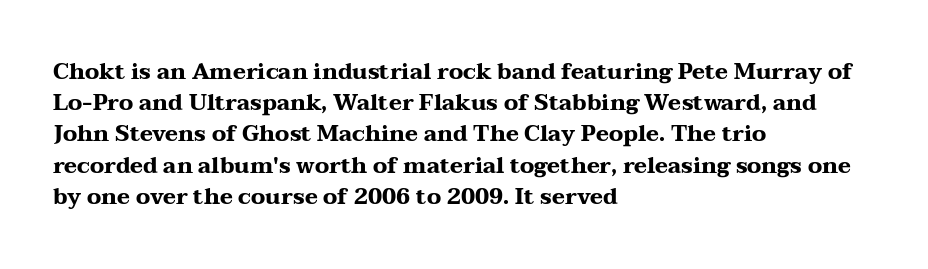
In CSS terms this would be text-align: left. Baseline-to-baseline distance is the conventional proportion of letter height. Notice how the stems are strictly vertical — no italics here. The space beneath each line is pristine and unruled. Spacing between characters is what you'd get straight out of the box. The passage shown is emphatically bold.
